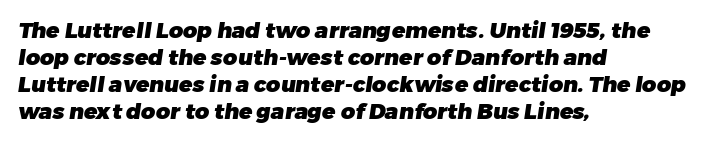
Here the glyphs are tracked normally, forming tight word shapes. The space beneath each line is pristine and unruled. This sample is left-justified, so line endings fall wherever the words run out. Each glyph is drawn with heavy, bold strokes.
